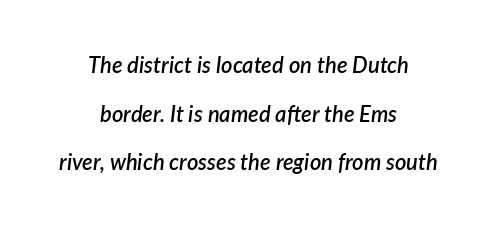
The image shows 22 px text type, italic (leaning right); set centered, loose line spacing (2.21x), normal letter spacing, not underlined.
